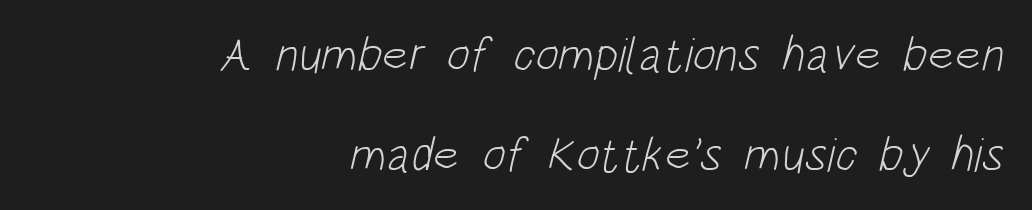
Q: Is the text bold? A: No.
Q: Is the typeface a serif or a sans-serif typeface? A: Sans-serif.
Q: Is the text underlined? A: No.
Q: How is the paragraph aligned? A: Right-aligned.
Q: Is the spacing between letters normal or unusually wide? A: Normal.
Q: Is the spacing between lines tight, normal or loose? A: Loose.
Q: Width (condensed, normal, or wide)? A: Condensed.
Q: Stroke contrast? A: Low.
Q: x-height? A: Large.
Q: Monospaced? A: No.
